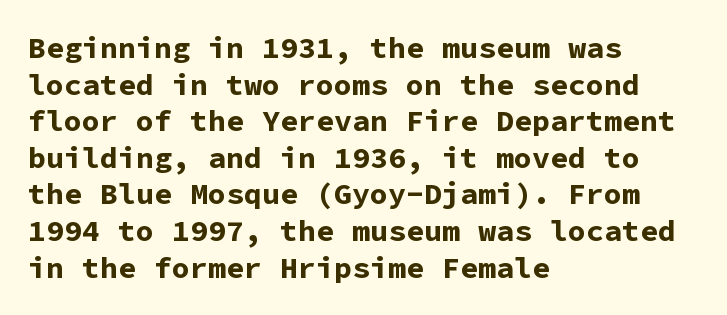
Q: Is the text bold? A: Yes.
Q: Is the text italic (slanted)? A: No, it is upright.
Q: Is the typeface a serif or a sans-serif typeface? A: Sans-serif.
Q: Is the text underlined? A: No.
Q: How is the paragraph aligned? A: Left-aligned.
Q: Is the spacing between letters normal or unusually wide? A: Normal.
Q: Width (condensed, normal, or wide)? A: Normal.
Q: Stroke contrast? A: Low.
Q: x-height? A: Medium.
Q: Monospaced? A: Yes.
